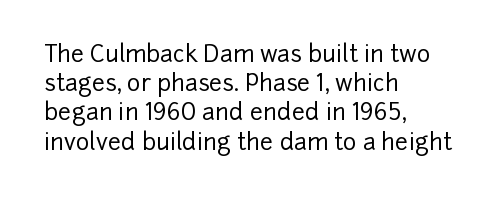
{"italic": "no", "underline": "no", "align": "left", "line_spacing": "normal", "line_spacing_ratio": 1.27, "letter_spacing": "normal", "letter_spacing_em": 0.0, "glyph_px": 23}
